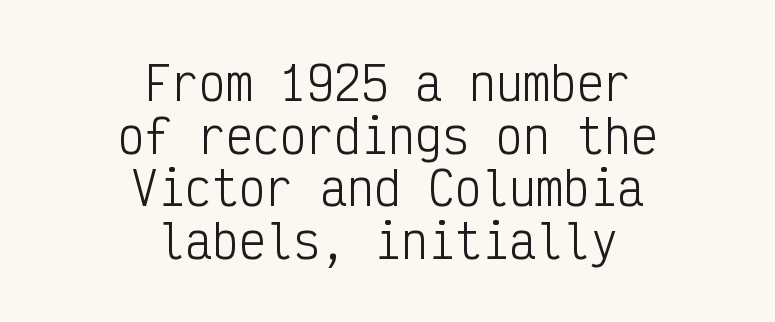
{"serif": "no", "italic": "no", "bold": "no", "weight": "light", "width": "condensed", "stroke_contrast": "low", "x_height": "medium", "monospaced": "yes", "underline": "no", "align": "center", "line_spacing_ratio": 1.17, "letter_spacing": "normal", "letter_spacing_em": 0.0, "glyph_px": 45}
